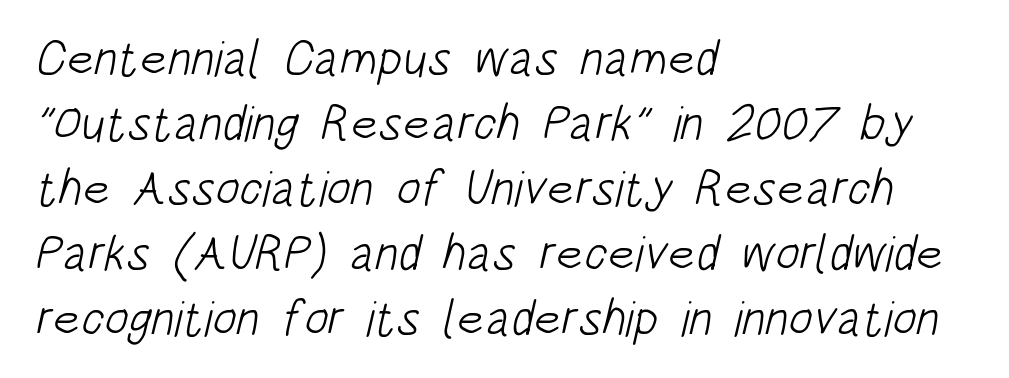
The image shows 50 px light, condensed sans-serif type; set left-aligned, normal line spacing (1.3x), normal letter spacing, not underlined; low stroke contrast and a large x-height.
